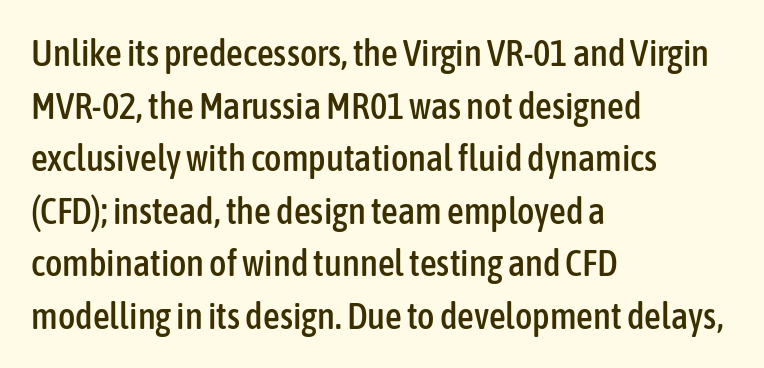
Character widths vary here, with narrow letters taking less room than wide ones. The designer left line spacing at the default. This sample is left-justified, so line endings fall wherever the words run out. No extra tracking has been applied to these lines.
